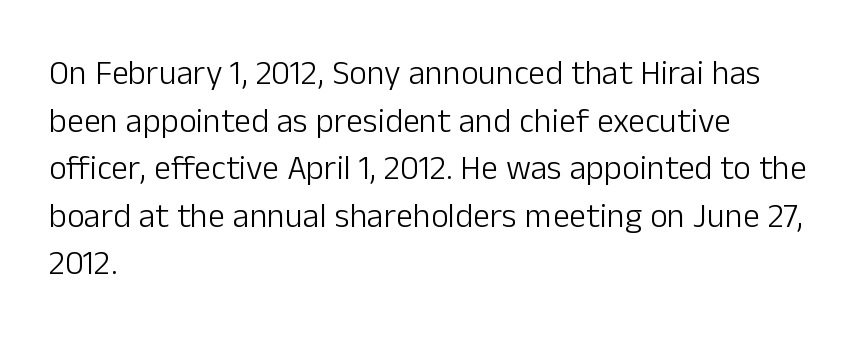
{"serif": "no", "italic": "no", "bold": "no", "weight": "light", "width": "normal", "stroke_contrast": "low", "x_height": "medium", "monospaced": "no", "underline": "no", "align": "left", "line_spacing": "normal", "line_spacing_ratio": 1.4, "letter_spacing": "normal", "letter_spacing_em": 0.0, "glyph_px": 34}
